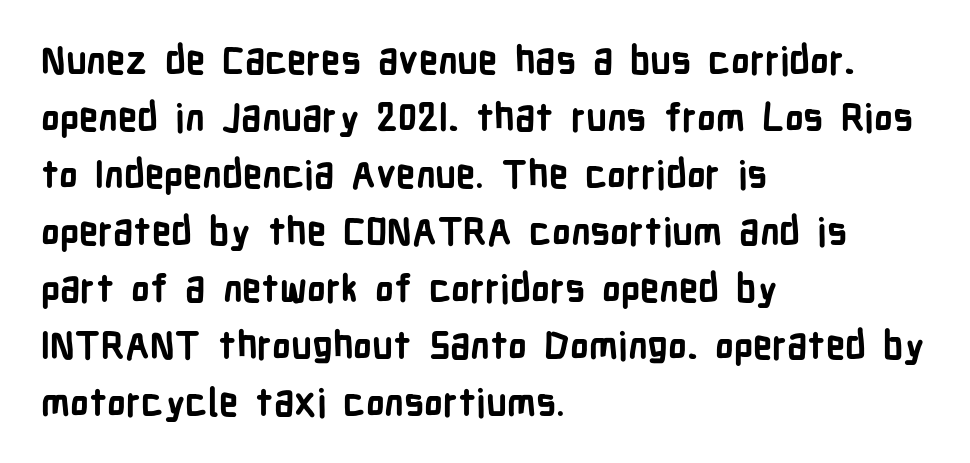
{"serif": "no", "italic": "no", "bold": "yes", "weight": "bold", "width": "condensed", "stroke_contrast": "low", "x_height": "medium", "monospaced": "no", "underline": "no", "align": "left", "line_spacing": "normal", "line_spacing_ratio": 1.5, "letter_spacing": "normal", "letter_spacing_em": 0.0, "glyph_px": 38}
